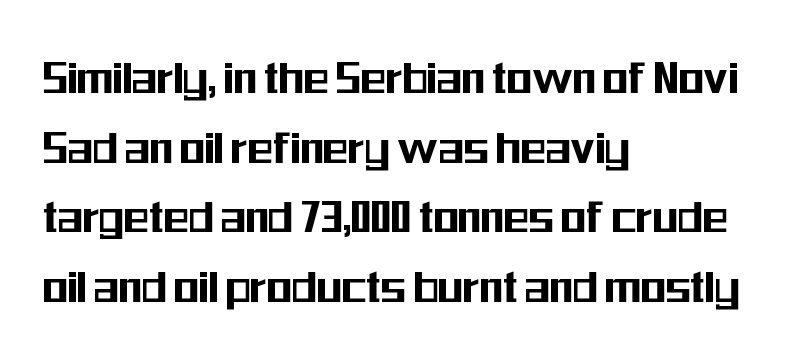
{"serif": "no", "italic": "no", "width": "condensed", "stroke_contrast": "medium", "x_height": "medium", "monospaced": "no", "underline": "no", "align": "left", "line_spacing": "normal", "line_spacing_ratio": 1.34, "letter_spacing": "normal", "letter_spacing_em": 0.0, "glyph_px": 52}
